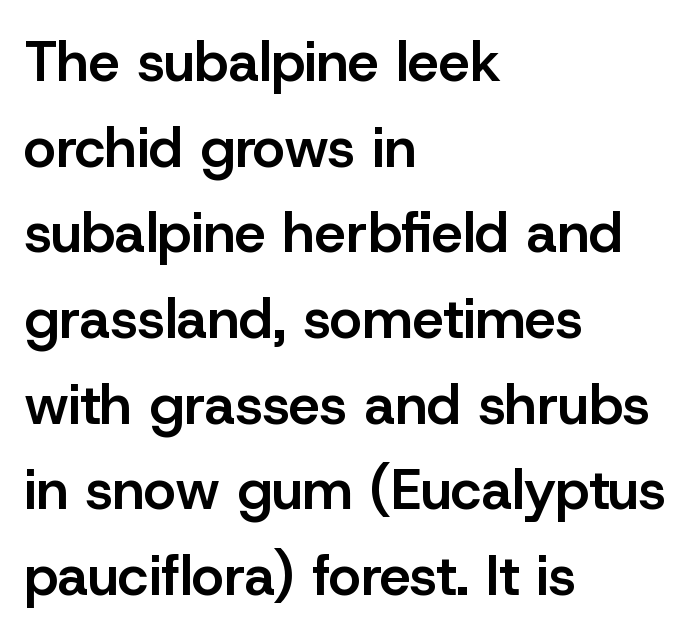
The image shows 56 px semibold sans-serif type, upright; set left-aligned, normal line spacing (1.53x), normal letter spacing, not underlined; low stroke contrast and a medium x-height.
